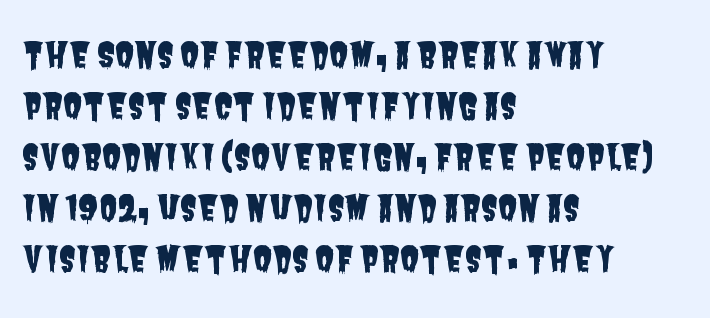
{"serif": "no", "width": "condensed", "stroke_contrast": "low", "x_height": "large", "monospaced": "no", "underline": "no", "align": "left", "line_spacing": "normal", "line_spacing_ratio": 1.46, "letter_spacing": "normal", "letter_spacing_em": 0.0, "glyph_px": 35}
